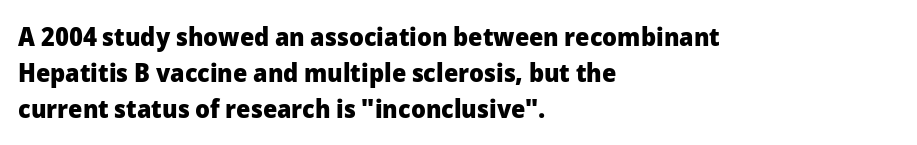
Clear beneath every line of the passage. The typography opts for an upright posture over an oblique one. Evenly set lines give the paragraph a standard silhouette. Standard letterfit; no display-style spreading of the glyphs. The compositor pushed each line to the left boundary.
